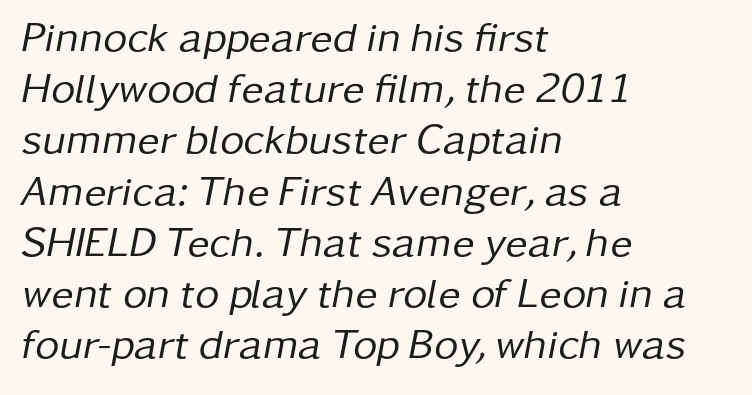
{"italic": "yes", "lean": "right", "slant_degrees": 11, "bold": "no", "weight": "regular", "width": "normal", "stroke_contrast": "low", "x_height": "medium", "monospaced": "no", "underline": "no", "align": "left", "line_spacing_ratio": 1.22, "letter_spacing": "normal", "letter_spacing_em": 0.0, "glyph_px": 42}
